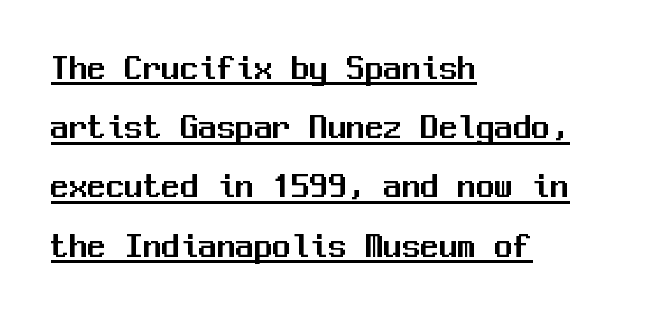
Font category for this specimen: sans-serif. The face used here is rendered with its standard letterfit. The passage shown is underscored from start to finish. The rows are spaced the way most documents space them. Note the uniform advance width — an 'i' takes as much space as an 'm'.
